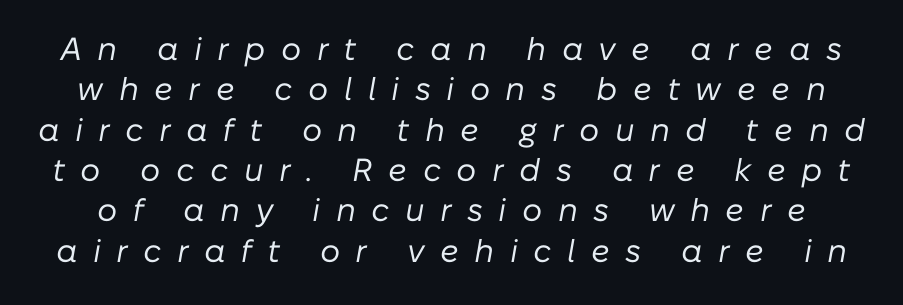
The image shows 32 px regular-weight type, italic (leaning right); set normal line spacing (1.26x), unusually wide letter spacing (+0.48 em), not underlined; low stroke contrast and a medium x-height.
